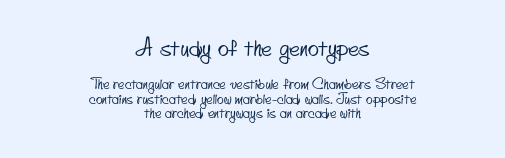
{"underline": "no", "align": "center", "line_spacing": "tight", "line_spacing_ratio": 1.03, "letter_spacing": "normal", "letter_spacing_em": 0.0, "larger_block": "first", "size_ratio": 1.64, "glyph_px": 23}
